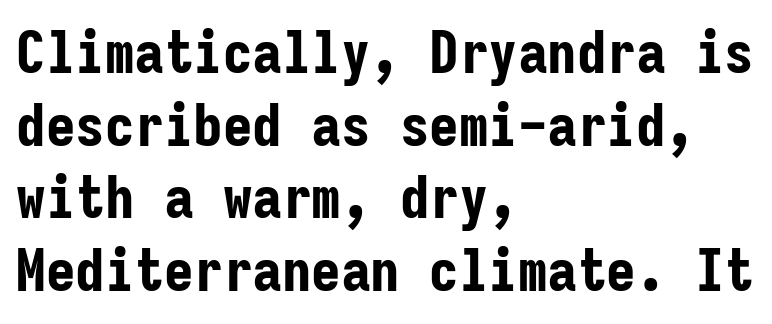
The image shows 59 px bold, condensed sans-serif type, upright, monospaced; set left-aligned, line spacing 1.23x, normal letter spacing, not underlined; low stroke contrast and a medium x-height.
